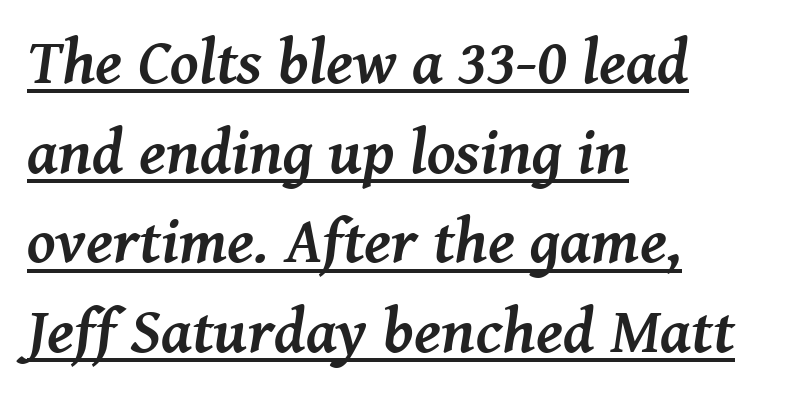
The image shows 64 px semibold serif type, italic (leaning right); set left-aligned, normal line spacing (1.4x), normal letter spacing, underlined; medium stroke contrast and a medium x-height.
